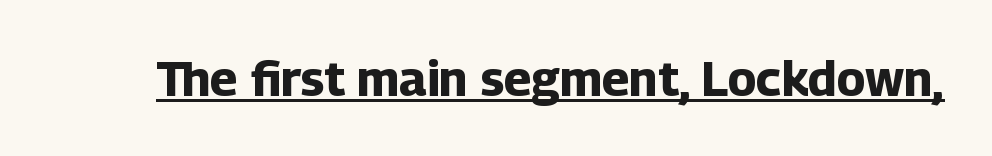
The image shows 49 px bold sans-serif type, upright; set normal letter spacing, underlined; low stroke contrast and a medium x-height.
